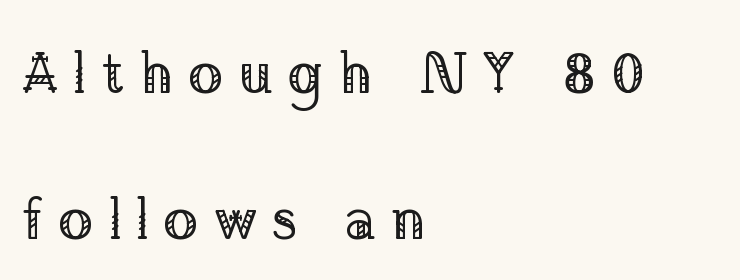
Each row of text sits above clean, open space. You could not count columns in this text — the font is proportionally spaced. This block would shrink considerably if given ordinary leading; it's expanded now. The horizontal fit of the characters is loose and conspicuously gappy.
